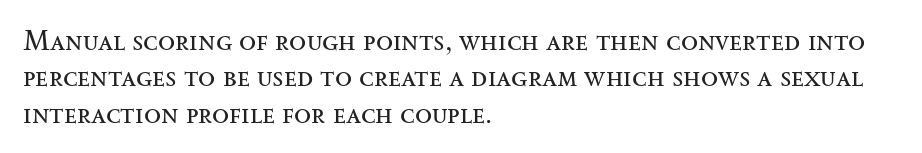
Q: Is the text bold? A: No.
Q: Is the text italic (slanted)? A: No, it is upright.
Q: Is the typeface a serif or a sans-serif typeface? A: Serif.
Q: Is the text underlined? A: No.
Q: How is the paragraph aligned? A: Left-aligned.
Q: Is the spacing between letters normal or unusually wide? A: Normal.
Q: Is the spacing between lines tight, normal or loose? A: Normal.
Q: Width (condensed, normal, or wide)? A: Wide.
Q: Stroke contrast? A: Medium.
Q: x-height? A: Small.
Q: Monospaced? A: No.
